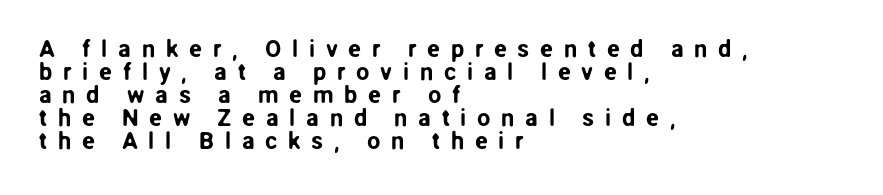
Q: Is the text italic (slanted)? A: No, it is upright.
Q: Is the text underlined? A: No.
Q: How is the paragraph aligned? A: Left-aligned.
Q: Is the spacing between letters normal or unusually wide? A: Unusually wide.
Q: Is the spacing between lines tight, normal or loose? A: Tight.
